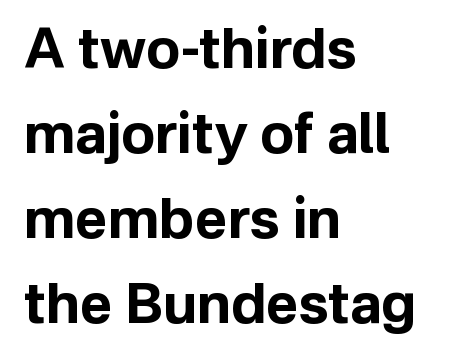
Q: Is the text bold? A: Yes.
Q: Is the text italic (slanted)? A: No, it is upright.
Q: Is the typeface a serif or a sans-serif typeface? A: Sans-serif.
Q: Is the text underlined? A: No.
Q: How is the paragraph aligned? A: Left-aligned.
Q: Is the spacing between letters normal or unusually wide? A: Normal.
Q: Is the spacing between lines tight, normal or loose? A: Normal.
Q: Width (condensed, normal, or wide)? A: Normal.
Q: Stroke contrast? A: Low.
Q: x-height? A: Medium.
Q: Monospaced? A: No.
